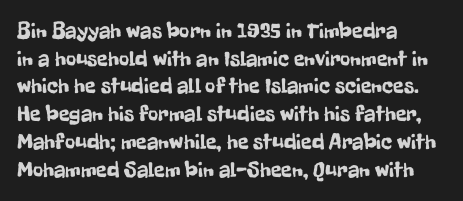
Q: Is the text italic (slanted)? A: No, it is upright.
Q: Is the text underlined? A: No.
Q: How is the paragraph aligned? A: Left-aligned.
Q: Is the spacing between letters normal or unusually wide? A: Normal.
Q: Is the spacing between lines tight, normal or loose? A: Normal.
